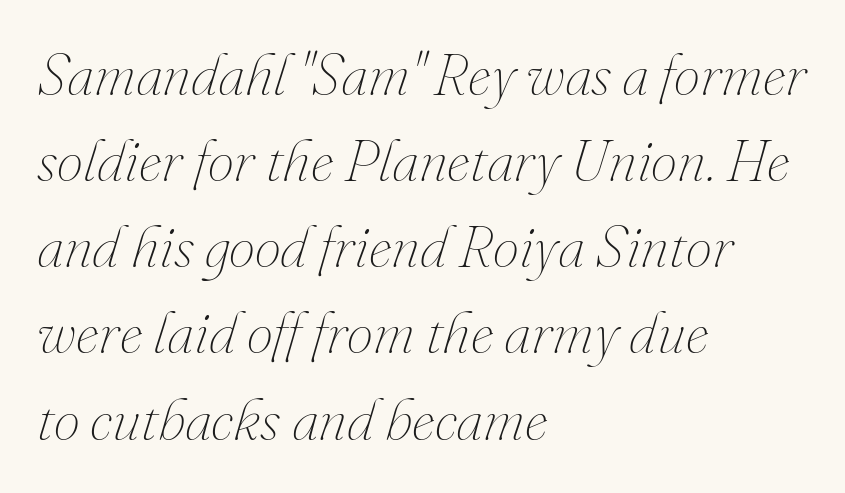
Q: Is the text bold? A: No.
Q: Is the text italic (slanted)? A: Yes, it leans right by about 16 degrees.
Q: Is the text underlined? A: No.
Q: How is the paragraph aligned? A: Left-aligned.
Q: Is the spacing between letters normal or unusually wide? A: Normal.
Q: Is the spacing between lines tight, normal or loose? A: Normal.
Q: Width (condensed, normal, or wide)? A: Normal.
Q: Stroke contrast? A: Medium.
Q: x-height? A: Small.
Q: Monospaced? A: No.
